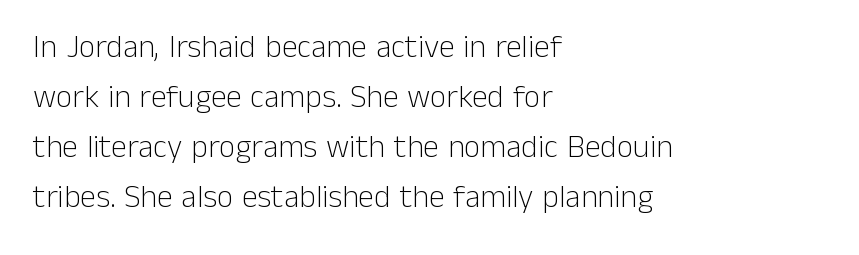
Look at the tracking — it's just the regular setting, nothing added. The string is rendered with underlining switched off. These glyphs show unthickened strokes, regular width or finer. This rendering employs a face without finishing strokes, i.e., a sans-serif. If you drew a ruler down the left edge, every line would touch it. Each letter keeps its own natural width here, so spacing adapts to shape.
